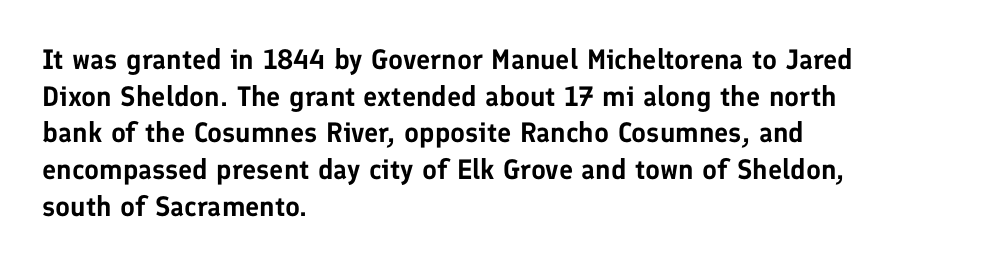
Q: Is the text italic (slanted)? A: No, it is upright.
Q: Is the typeface a serif or a sans-serif typeface? A: Sans-serif.
Q: Is the text underlined? A: No.
Q: How is the paragraph aligned? A: Left-aligned.
Q: Is the spacing between letters normal or unusually wide? A: Normal.
Q: Is the spacing between lines tight, normal or loose? A: Normal.
Q: Width (condensed, normal, or wide)? A: Normal.
Q: Stroke contrast? A: Low.
Q: x-height? A: Medium.
Q: Monospaced? A: No.
